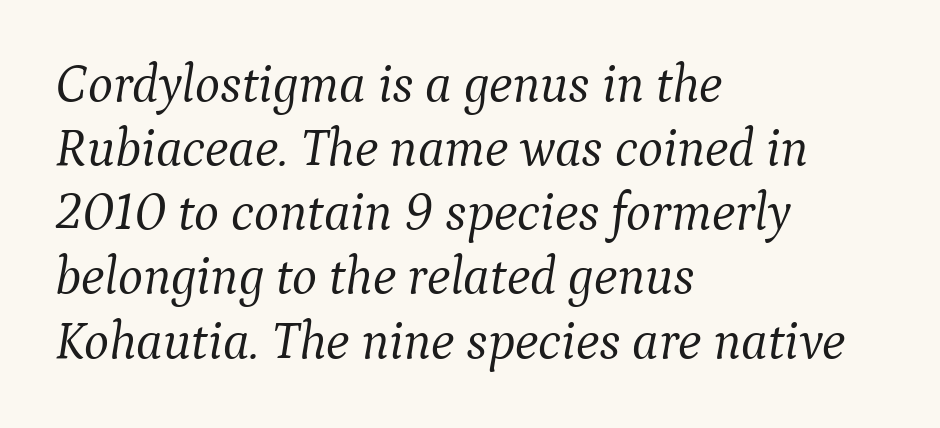
Q: Is the text bold? A: No.
Q: Is the text italic (slanted)? A: Yes, it leans right by about 9 degrees.
Q: Is the typeface a serif or a sans-serif typeface? A: Serif.
Q: Is the text underlined? A: No.
Q: How is the paragraph aligned? A: Left-aligned.
Q: Is the spacing between letters normal or unusually wide? A: Normal.
Q: Width (condensed, normal, or wide)? A: Normal.
Q: Stroke contrast? A: Medium.
Q: x-height? A: Medium.
Q: Monospaced? A: No.
